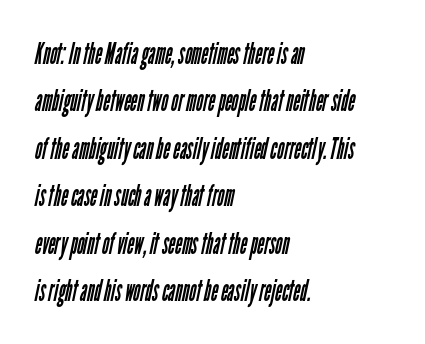
Q: Is the text bold? A: No.
Q: Is the typeface a serif or a sans-serif typeface? A: Sans-serif.
Q: Is the text underlined? A: No.
Q: How is the paragraph aligned? A: Left-aligned.
Q: Is the spacing between letters normal or unusually wide? A: Normal.
Q: Is the spacing between lines tight, normal or loose? A: Normal.
Q: Width (condensed, normal, or wide)? A: Condensed.
Q: Stroke contrast? A: Low.
Q: x-height? A: Medium.
Q: Monospaced? A: No.
